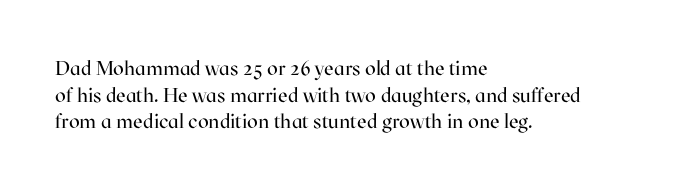
The image shows 20 px text type, upright; set left-aligned, normal line spacing (1.33x), normal letter spacing, not underlined.
